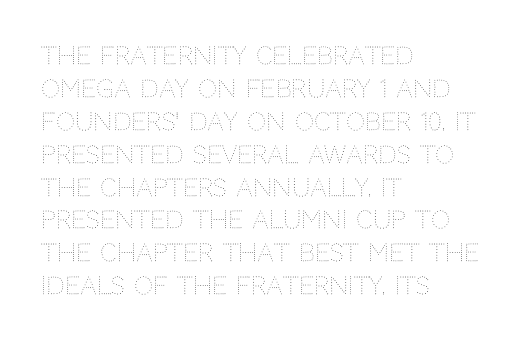
The image shows 24 px text type, upright; set left-aligned, normal line spacing (1.37x), normal letter spacing, not underlined.
